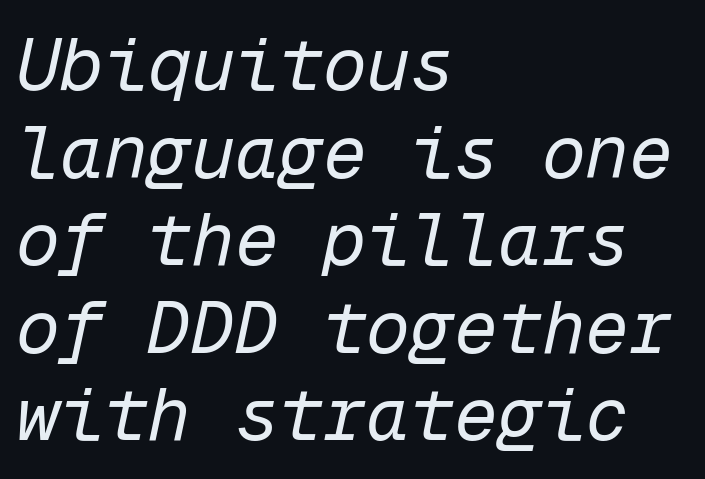
{"italic": "yes", "lean": "right", "slant_degrees": 12, "bold": "no", "weight": "regular", "width": "normal", "stroke_contrast": "low", "x_height": "medium", "monospaced": "yes", "underline": "no", "align": "left", "line_spacing_ratio": 1.2, "letter_spacing": "normal", "letter_spacing_em": 0.0, "glyph_px": 73}
